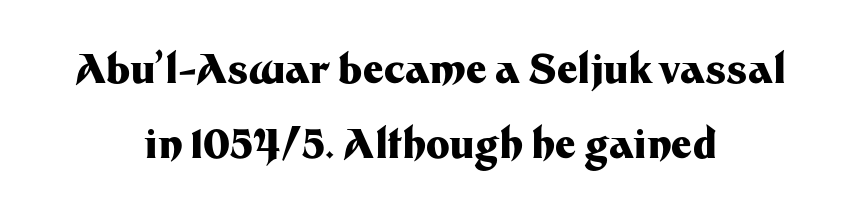
The image shows 40 px heavy sans-serif type, upright; set centered, line spacing 1.87x, normal letter spacing, not underlined; medium stroke contrast and a medium x-height.
